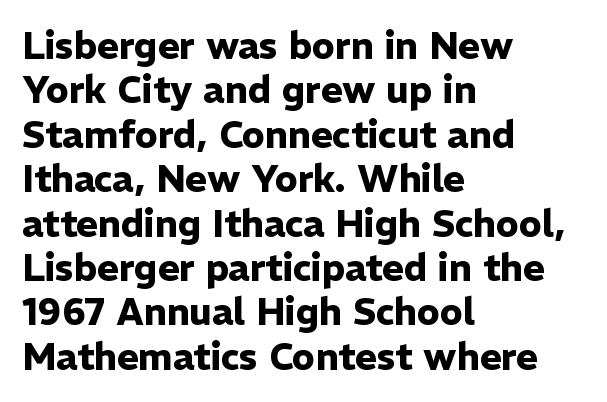
The foot of each line stays bare and open. These lines were composed using upright roman letters. This sample is left-justified, so line endings fall wherever the words run out. The letters carry no serifs — their stems end cleanly without finishing strokes. The passage shown is typed in a proportional face where columns would drift.
